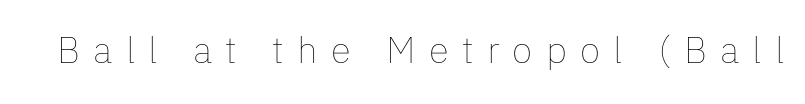
The image shows 37 px thin type, upright; set unusually wide letter spacing (+0.36 em), not underlined; low stroke contrast and a medium x-height.
